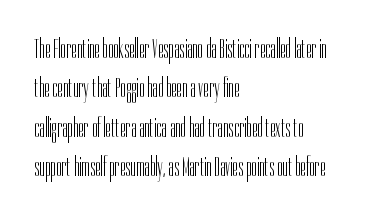
Q: Is the text bold? A: No.
Q: Is the text italic (slanted)? A: No, it is upright.
Q: Is the typeface a serif or a sans-serif typeface? A: Sans-serif.
Q: Is the text underlined? A: No.
Q: How is the paragraph aligned? A: Left-aligned.
Q: Is the spacing between letters normal or unusually wide? A: Normal.
Q: Is the spacing between lines tight, normal or loose? A: Normal.
Q: Width (condensed, normal, or wide)? A: Condensed.
Q: Stroke contrast? A: Low.
Q: x-height? A: Medium.
Q: Monospaced? A: No.
